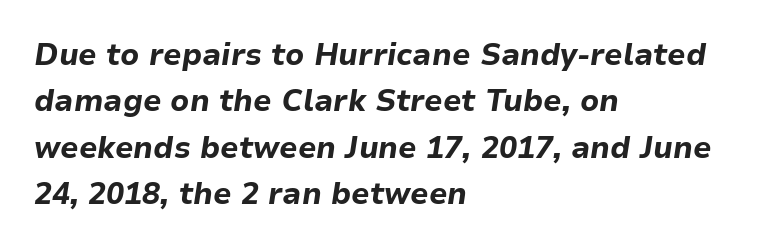
Q: Is the text bold? A: Yes.
Q: Is the text italic (slanted)? A: Yes, it leans right by about 9 degrees.
Q: Is the text underlined? A: No.
Q: How is the paragraph aligned? A: Left-aligned.
Q: Is the spacing between letters normal or unusually wide? A: Normal.
Q: Is the spacing between lines tight, normal or loose? A: Normal.
Q: Width (condensed, normal, or wide)? A: Normal.
Q: Stroke contrast? A: Low.
Q: x-height? A: Medium.
Q: Monospaced? A: No.
